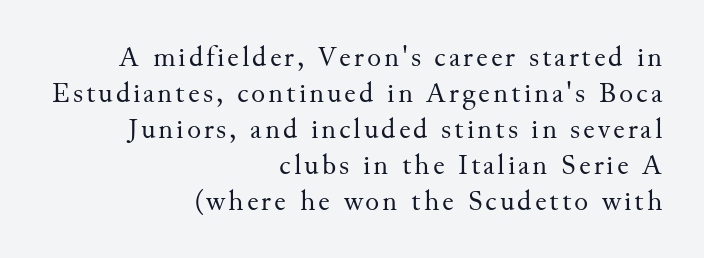
Q: Is the text bold? A: No.
Q: Is the text italic (slanted)? A: No, it is upright.
Q: Is the typeface a serif or a sans-serif typeface? A: Serif.
Q: Is the text underlined? A: No.
Q: How is the paragraph aligned? A: Right-aligned.
Q: Width (condensed, normal, or wide)? A: Normal.
Q: Stroke contrast? A: Medium.
Q: x-height? A: Small.
Q: Monospaced? A: No.
